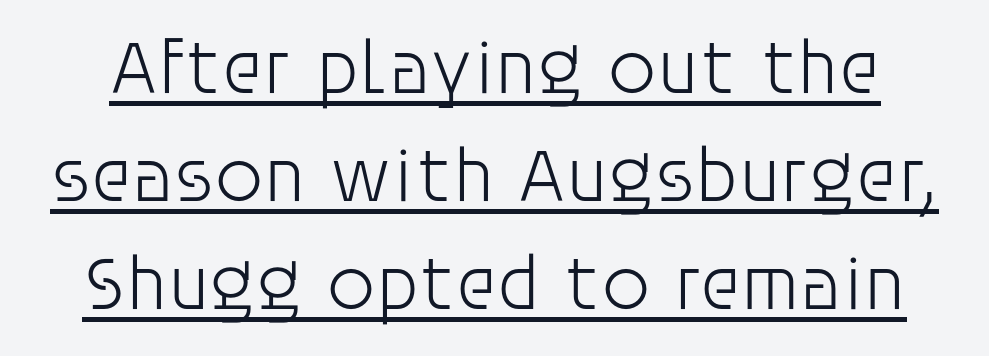
Stems and bowls with no extra thickness — not bold. Glance below the letters and you will spot a drawn line. You can tell from the bare stems that sans-serif type was used. Horizontal bands of white between lines are of average thickness. Here the designer chose a conventional face with non-uniform glyph widths. Default kerning and tracking; the words read as compact shapes.
